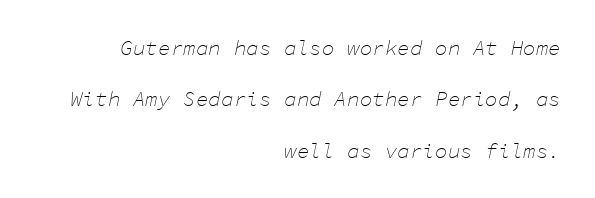
{"italic": "yes", "lean": "right", "slant_degrees": 11, "bold": "no", "underline": "no", "align": "right", "line_spacing": "loose", "line_spacing_ratio": 2.45, "letter_spacing": "normal", "letter_spacing_em": 0.0, "glyph_px": 21}
